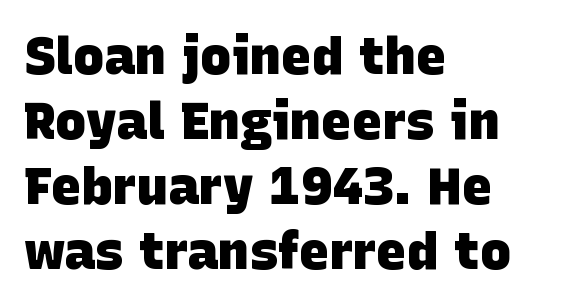
The image shows 52 px heavy sans-serif type; set left-aligned, normal line spacing (1.25x), normal letter spacing, not underlined; low stroke contrast and a large x-height.
